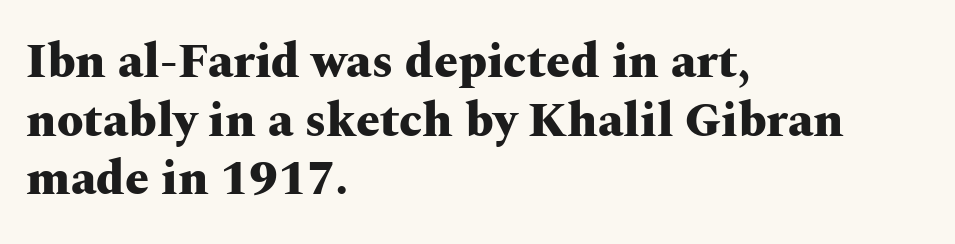
Q: Is the text bold? A: Yes.
Q: Is the text italic (slanted)? A: No, it is upright.
Q: Is the typeface a serif or a sans-serif typeface? A: Serif.
Q: Is the text underlined? A: No.
Q: How is the paragraph aligned? A: Left-aligned.
Q: Is the spacing between letters normal or unusually wide? A: Normal.
Q: Width (condensed, normal, or wide)? A: Wide.
Q: Stroke contrast? A: Medium.
Q: x-height? A: Medium.
Q: Monospaced? A: No.
